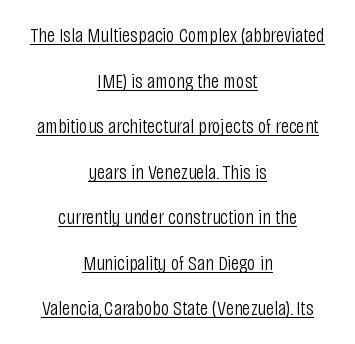
The image shows 21 px text type, upright; set centered, loose line spacing (2.17x), normal letter spacing, underlined.
